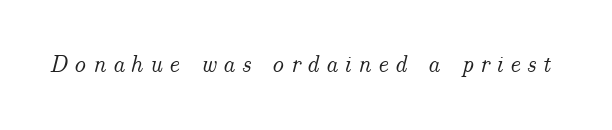
{"italic": "yes", "lean": "right", "slant_degrees": 14, "underline": "no", "letter_spacing": "wide", "letter_spacing_em": 0.26, "glyph_px": 24}
